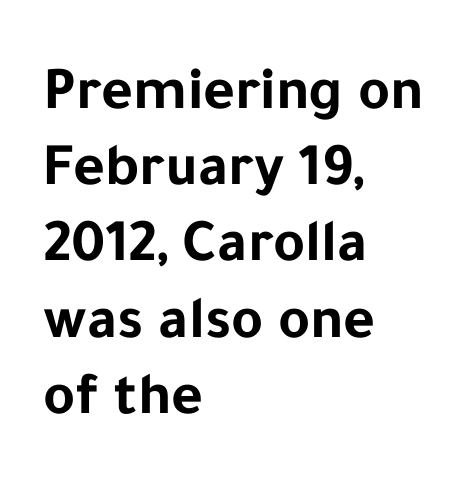
Q: Is the text bold? A: Yes.
Q: Is the text italic (slanted)? A: No, it is upright.
Q: Is the typeface a serif or a sans-serif typeface? A: Sans-serif.
Q: Is the text underlined? A: No.
Q: How is the paragraph aligned? A: Left-aligned.
Q: Is the spacing between letters normal or unusually wide? A: Normal.
Q: Is the spacing between lines tight, normal or loose? A: Normal.
Q: Width (condensed, normal, or wide)? A: Normal.
Q: Stroke contrast? A: Low.
Q: x-height? A: Medium.
Q: Monospaced? A: No.
